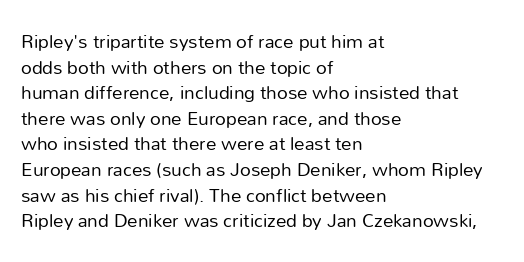
The image shows 21 px text type, upright; set left-aligned, line spacing 1.22x, normal letter spacing, not underlined.
